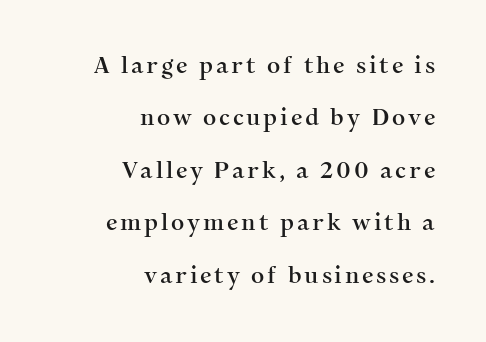
{"italic": "no", "underline": "no", "align": "right", "line_spacing": "loose", "line_spacing_ratio": 2.28, "glyph_px": 23}
